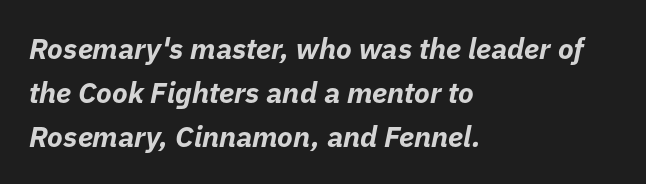
The image shows 29 px bold type, italic (leaning right); set left-aligned, normal line spacing (1.51x), normal letter spacing, not underlined; low stroke contrast and a medium x-height.
